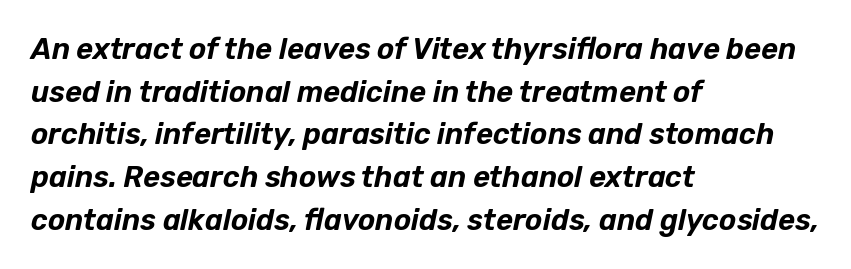
{"italic": "yes", "lean": "right", "slant_degrees": 12, "width": "normal", "stroke_contrast": "low", "x_height": "medium", "monospaced": "no", "underline": "no", "align": "left", "line_spacing": "normal", "line_spacing_ratio": 1.47, "letter_spacing": "normal", "letter_spacing_em": 0.0, "glyph_px": 29}
